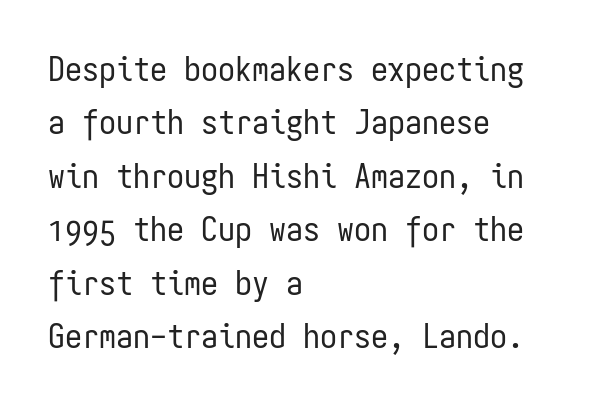
The image shows 34 px regular-weight, condensed sans-serif type, upright, monospaced; set left-aligned, normal line spacing (1.57x), normal letter spacing, not underlined; low stroke contrast and a medium x-height.
